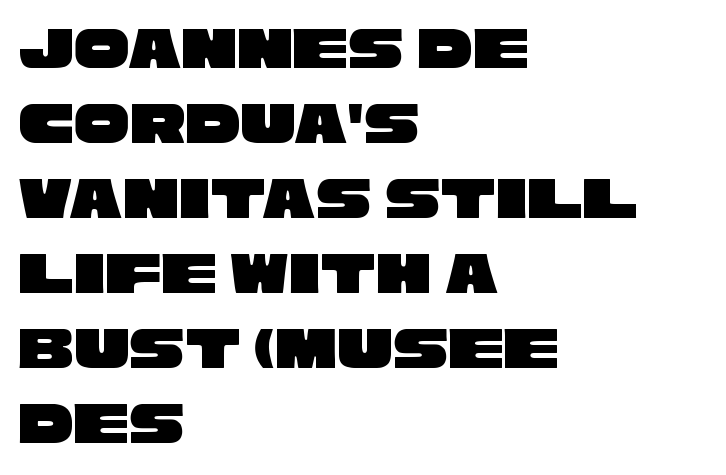
The image shows 62 px wide sans-serif type; set left-aligned, line spacing 1.21x, normal letter spacing, not underlined; low stroke contrast and a large x-height.
